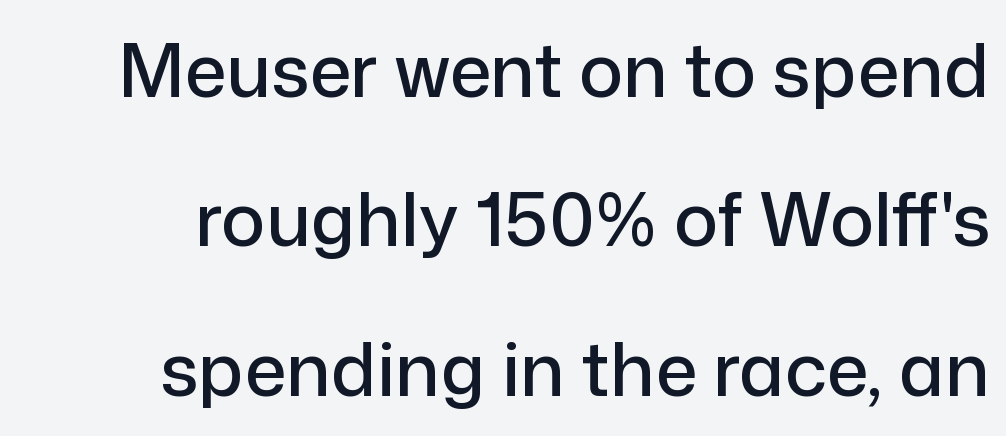
These lines keep a tight, regular rhythm from letter to letter. Here the designer chose a conventional face with non-uniform glyph widths. You can tell it's not italic because the verticals are truly vertical. This sample uses a sans-serif face.
